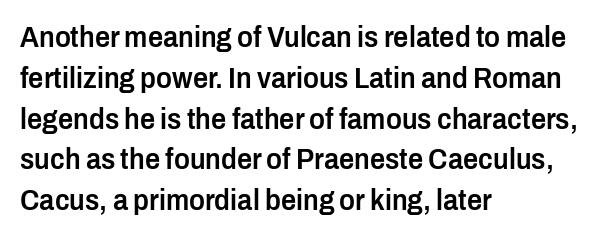
Short note: letters normally spaced. Left-aligned paragraph, ragged on the right. Vertically, the passage feels balanced, rows spaced as you'd expect. A typesetter would call this proportional, since set widths differ per character.
